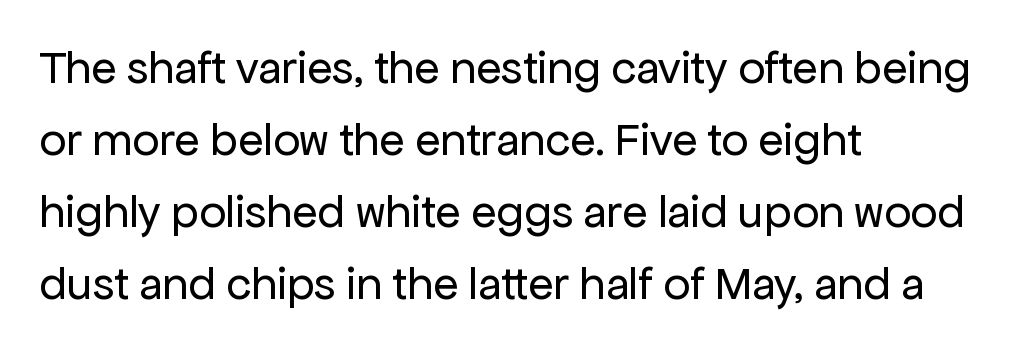
Q: Is the text bold? A: No.
Q: Is the text italic (slanted)? A: No, it is upright.
Q: Is the typeface a serif or a sans-serif typeface? A: Sans-serif.
Q: Is the text underlined? A: No.
Q: How is the paragraph aligned? A: Left-aligned.
Q: Is the spacing between letters normal or unusually wide? A: Normal.
Q: Is the spacing between lines tight, normal or loose? A: Normal.
Q: Width (condensed, normal, or wide)? A: Normal.
Q: Stroke contrast? A: Low.
Q: x-height? A: Medium.
Q: Monospaced? A: No.
